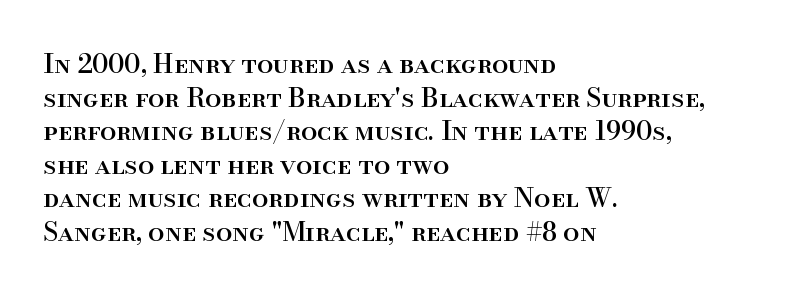
Q: Is the text italic (slanted)? A: No, it is upright.
Q: Is the text underlined? A: No.
Q: How is the paragraph aligned? A: Left-aligned.
Q: Is the spacing between letters normal or unusually wide? A: Normal.
Q: Is the spacing between lines tight, normal or loose? A: Normal.
